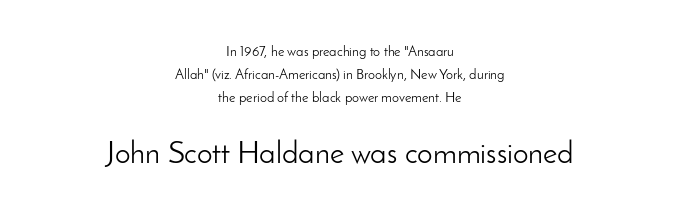
Alignment: centered. The font family rendered here belongs to the sans-serif group. Each stroke keeps to a modest, everyday thickness or less. These lines sit exactly where default settings would place them.
